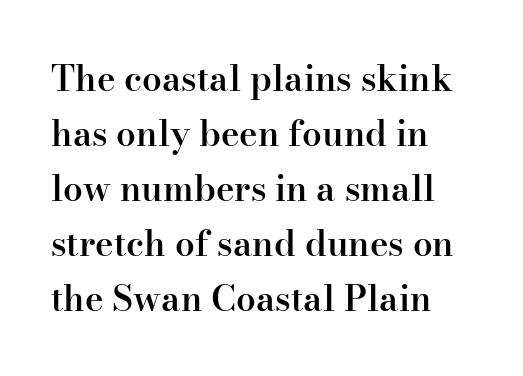
{"serif": "yes", "italic": "no", "bold": "semi", "weight": "semibold", "width": "normal", "stroke_contrast": "high", "x_height": "small", "monospaced": "no", "underline": "no", "align": "left", "line_spacing": "normal", "line_spacing_ratio": 1.57, "letter_spacing": "normal", "letter_spacing_em": 0.0, "glyph_px": 35}
